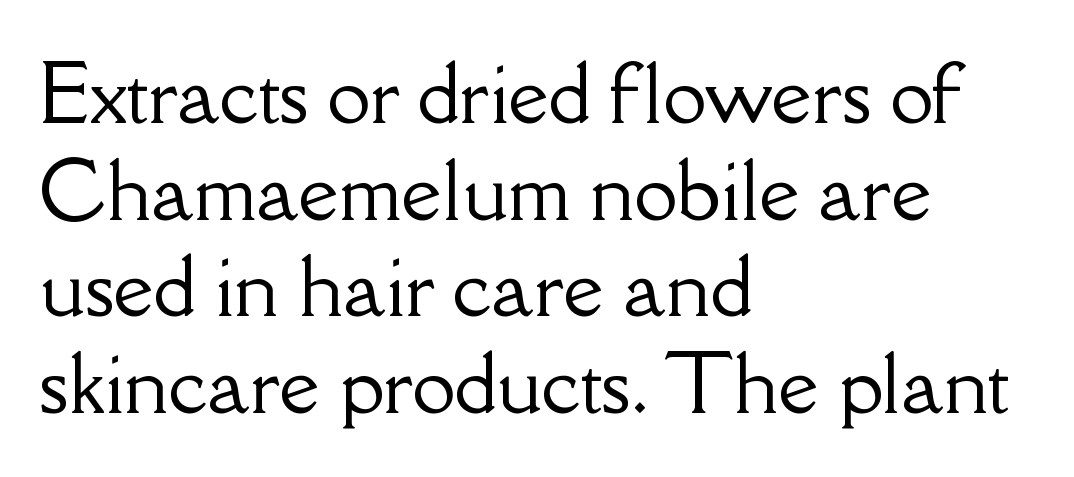
{"serif": "yes", "italic": "no", "width": "normal", "stroke_contrast": "low", "x_height": "small", "monospaced": "no", "underline": "no", "align": "left", "line_spacing_ratio": 1.24, "letter_spacing": "normal", "letter_spacing_em": 0.0, "glyph_px": 78}
